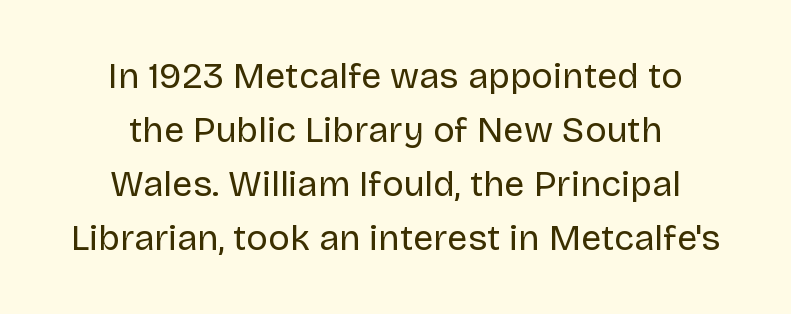
{"serif": "no", "italic": "no", "bold": "no", "weight": "regular", "width": "normal", "stroke_contrast": "low", "x_height": "large", "monospaced": "no", "underline": "no", "align": "center", "line_spacing": "normal", "line_spacing_ratio": 1.5, "letter_spacing": "normal", "letter_spacing_em": 0.0, "glyph_px": 36}
